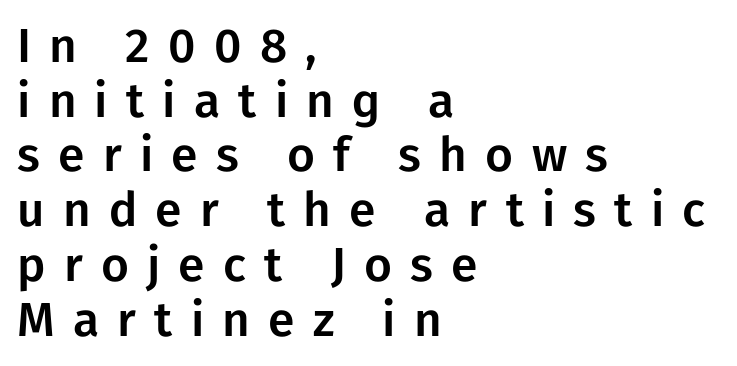
The image shows 48 px sans-serif type, upright; set left-aligned, tight line spacing (1.14x), unusually wide letter spacing (+0.38 em), not underlined; low stroke contrast and a medium x-height.
